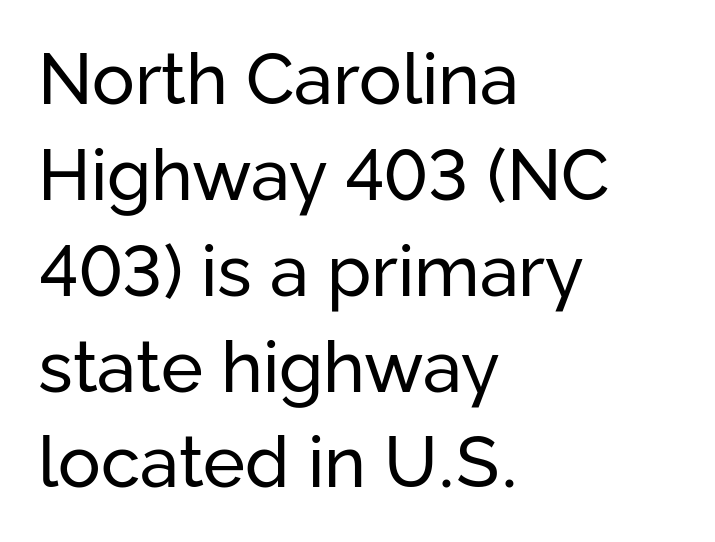
The image shows 71 px regular-weight sans-serif type, upright; set left-aligned, normal line spacing (1.35x), normal letter spacing, not underlined; low stroke contrast and a medium x-height.
